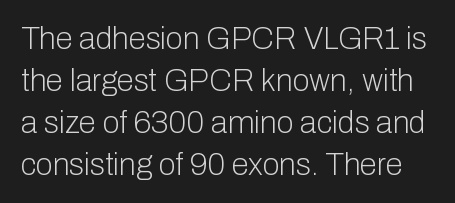
The image shows 31 px light sans-serif type, upright; set normal line spacing (1.35x), normal letter spacing, not underlined; low stroke contrast and a medium x-height.
